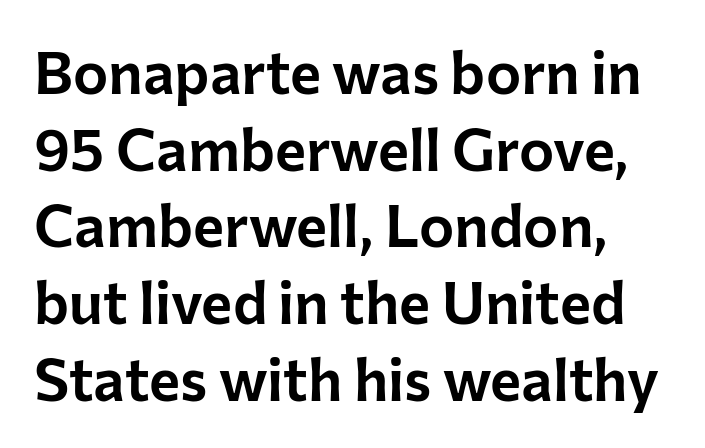
Q: Is the text italic (slanted)? A: No, it is upright.
Q: Is the typeface a serif or a sans-serif typeface? A: Sans-serif.
Q: Is the text underlined? A: No.
Q: Is the spacing between letters normal or unusually wide? A: Normal.
Q: Is the spacing between lines tight, normal or loose? A: Normal.
Q: Width (condensed, normal, or wide)? A: Normal.
Q: Stroke contrast? A: Low.
Q: x-height? A: Medium.
Q: Monospaced? A: No.
